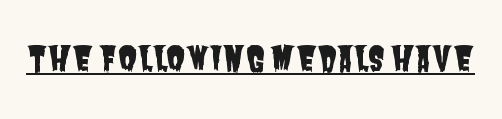
Each letter's strokes conclude bluntly, with no projecting serifs. Inter-character spacing is left at the font's built-in metrics. The face used here is proportionally spaced, like ordinary book or web type. Every word sits above its own underline.
